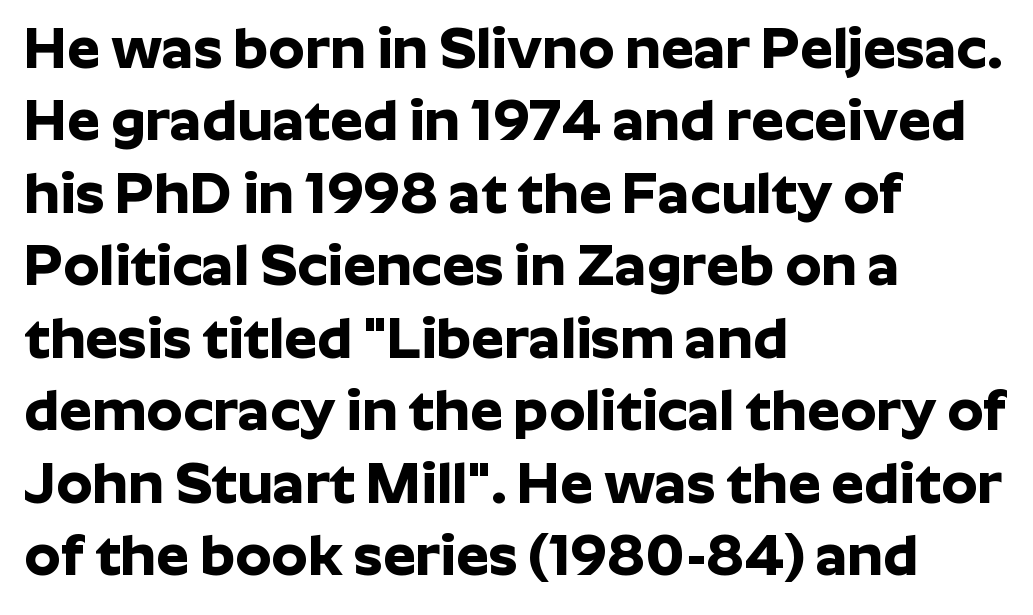
Q: Is the text bold? A: Yes.
Q: Is the text italic (slanted)? A: No, it is upright.
Q: Is the typeface a serif or a sans-serif typeface? A: Sans-serif.
Q: Is the text underlined? A: No.
Q: How is the paragraph aligned? A: Left-aligned.
Q: Is the spacing between letters normal or unusually wide? A: Normal.
Q: Is the spacing between lines tight, normal or loose? A: Normal.
Q: Width (condensed, normal, or wide)? A: Normal.
Q: Stroke contrast? A: Low.
Q: x-height? A: Medium.
Q: Monospaced? A: No.
